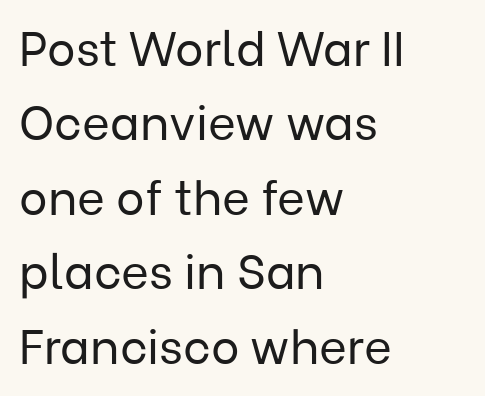
Q: Is the text bold? A: No.
Q: Is the text italic (slanted)? A: No, it is upright.
Q: Is the typeface a serif or a sans-serif typeface? A: Sans-serif.
Q: Is the text underlined? A: No.
Q: How is the paragraph aligned? A: Left-aligned.
Q: Is the spacing between letters normal or unusually wide? A: Normal.
Q: Is the spacing between lines tight, normal or loose? A: Normal.
Q: Width (condensed, normal, or wide)? A: Normal.
Q: Stroke contrast? A: Low.
Q: x-height? A: Medium.
Q: Monospaced? A: No.
